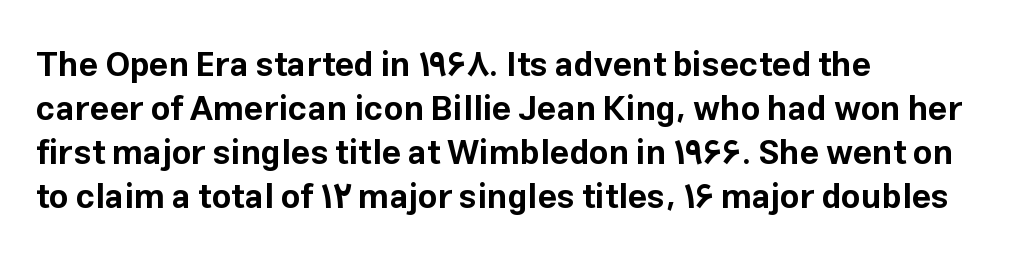
{"serif": "no", "italic": "no", "bold": "yes", "weight": "bold", "width": "normal", "stroke_contrast": "low", "x_height": "medium", "monospaced": "no", "underline": "no", "align": "left", "line_spacing": "normal", "line_spacing_ratio": 1.29, "letter_spacing": "normal", "letter_spacing_em": 0.0, "glyph_px": 34}
